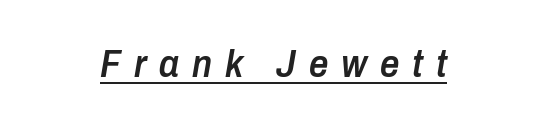
{"italic": "yes", "lean": "right", "slant_degrees": 10, "bold": "semi", "weight": "semibold", "width": "condensed", "stroke_contrast": "low", "x_height": "medium", "monospaced": "no", "underline": "yes", "letter_spacing": "wide", "letter_spacing_em": 0.34, "glyph_px": 38}
